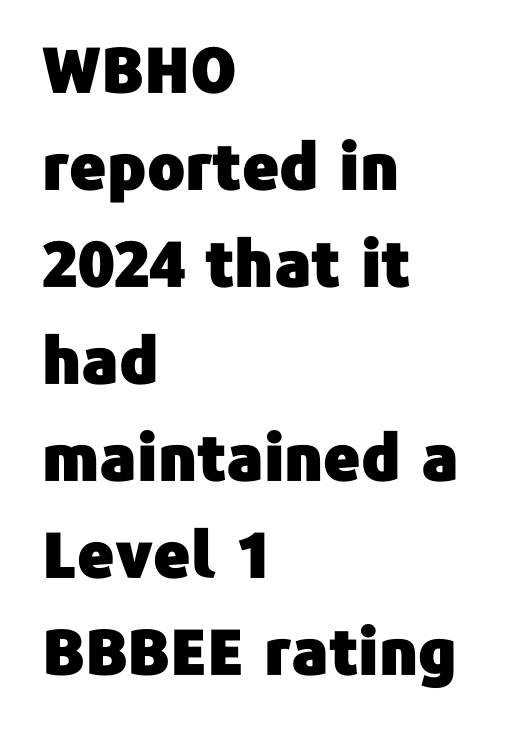
The image shows 63 px sans-serif type, upright; set left-aligned, normal line spacing (1.54x), normal letter spacing, not underlined; low stroke contrast and a medium x-height.
